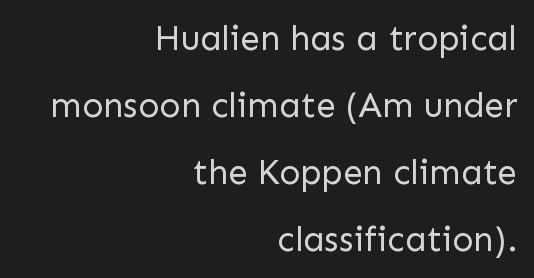
{"serif": "no", "italic": "no", "bold": "no", "weight": "regular", "width": "normal", "stroke_contrast": "low", "x_height": "medium", "monospaced": "no", "underline": "no", "align": "right", "line_spacing": "loose", "line_spacing_ratio": 1.91, "letter_spacing": "normal", "letter_spacing_em": 0.0, "glyph_px": 35}
